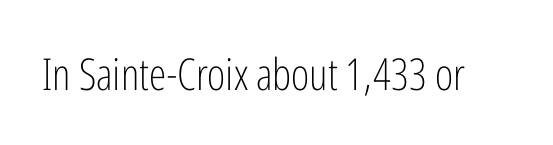
The image shows 44 px light, condensed sans-serif type, upright; set normal letter spacing, not underlined; low stroke contrast and a medium x-height.
